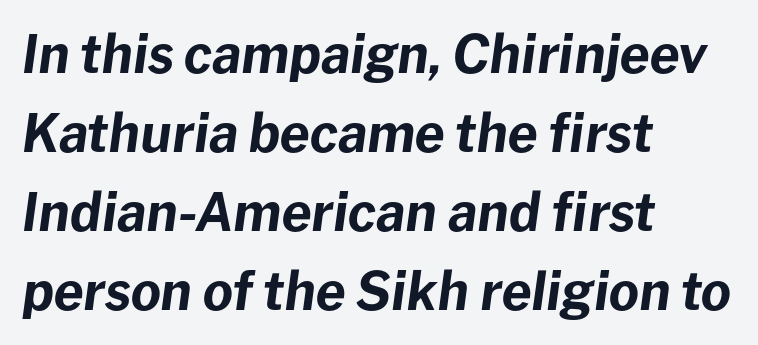
{"italic": "yes", "lean": "right", "slant_degrees": 8, "bold": "yes", "weight": "bold", "width": "normal", "stroke_contrast": "low", "x_height": "medium", "monospaced": "no", "underline": "no", "align": "left", "line_spacing": "normal", "line_spacing_ratio": 1.52, "letter_spacing": "normal", "letter_spacing_em": 0.0, "glyph_px": 52}
